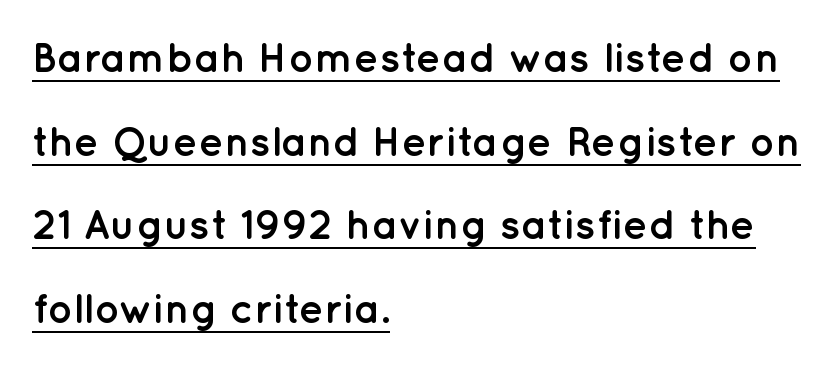
The image shows 42 px semibold sans-serif type, upright; set left-aligned, loose line spacing (1.99x), normal letter spacing, underlined; low stroke contrast and a medium x-height.
